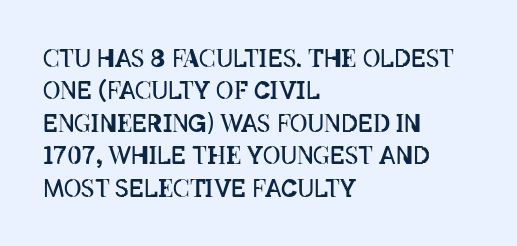
The image shows 24 px text type, upright; set left-aligned, normal line spacing (1.35x), normal letter spacing, not underlined.
